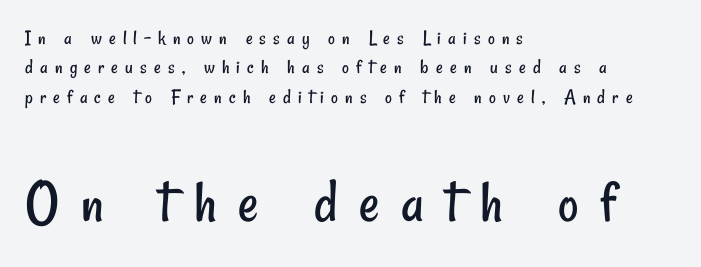
The image shows 63 px regular-weight, condensed sans-serif type; set left-aligned, normal line spacing (1.4x), unusually wide letter spacing (+0.34 em), not underlined; the second (bottom) block is 3.0x larger; low stroke contrast and a small x-height.
